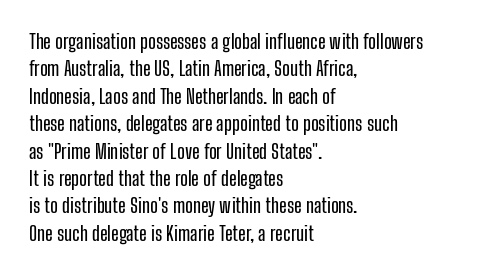
The specimen omits any rule beneath the text block's lines. The face used here is rendered with its standard letterfit. Posture: straight, roman, zero tilt. A student would call this left alignment; a typographer would say flush left, rag right. If you measured baseline to baseline, you'd find a middling distance.
